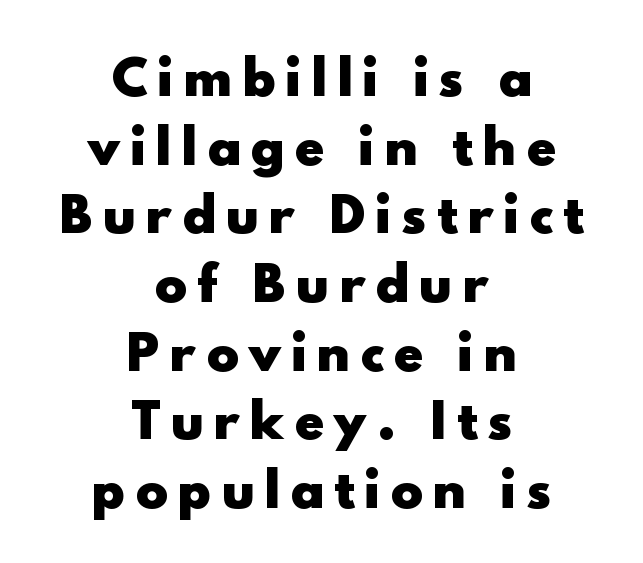
The image shows 48 px heavy sans-serif type, upright; set centered, normal line spacing (1.43x), unusually wide letter spacing (+0.23 em), not underlined; a small x-height.
